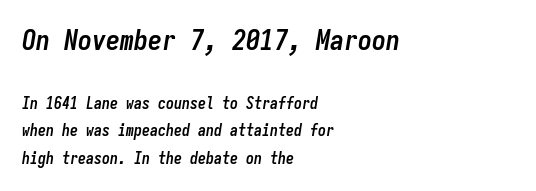
The letters are bold, with thick, heavy strokes. Which chunk is bigger? The first one — the top block dwarfs the bottom. Honestly, the letter spacing is just normal — you wouldn't notice it. The paragraph has a hard left edge and a soft right edge. You could count columns in this text — the font is strictly monospaced.
